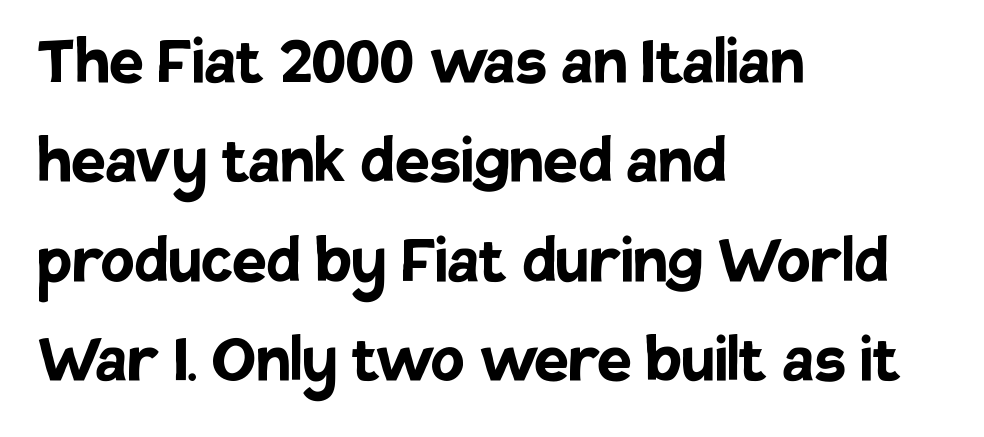
The image shows 77 px semibold sans-serif type, upright; set left-aligned, normal line spacing (1.29x), normal letter spacing, not underlined; low stroke contrast and a large x-height.
